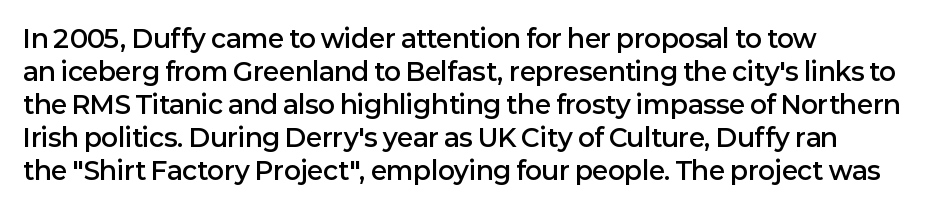
Q: Is the text bold? A: Semi-bold.
Q: Is the text italic (slanted)? A: No, it is upright.
Q: Is the text underlined? A: No.
Q: How is the paragraph aligned? A: Left-aligned.
Q: Is the spacing between letters normal or unusually wide? A: Normal.
Q: Is the spacing between lines tight, normal or loose? A: Normal.
